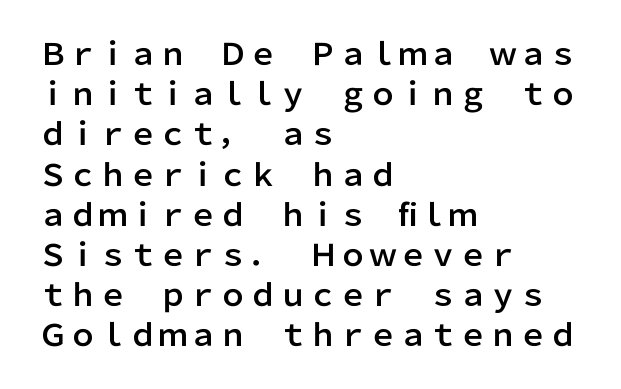
Q: Is the text italic (slanted)? A: No, it is upright.
Q: Is the typeface a serif or a sans-serif typeface? A: Sans-serif.
Q: Is the text underlined? A: No.
Q: How is the paragraph aligned? A: Left-aligned.
Q: Is the spacing between letters normal or unusually wide? A: Normal.
Q: Is the spacing between lines tight, normal or loose? A: Normal.
Q: Width (condensed, normal, or wide)? A: Normal.
Q: Stroke contrast? A: Low.
Q: x-height? A: Medium.
Q: Monospaced? A: No.
